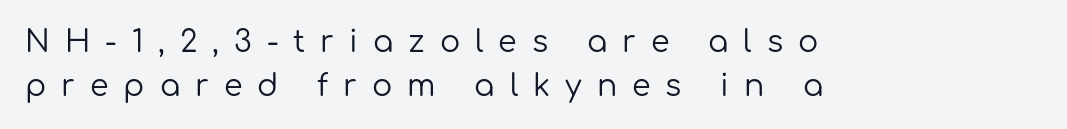
The image shows 30 px regular-weight sans-serif type, upright; set left-aligned, normal line spacing (1.46x), unusually wide letter spacing (+0.5 em), not underlined; low stroke contrast and a medium x-height.
